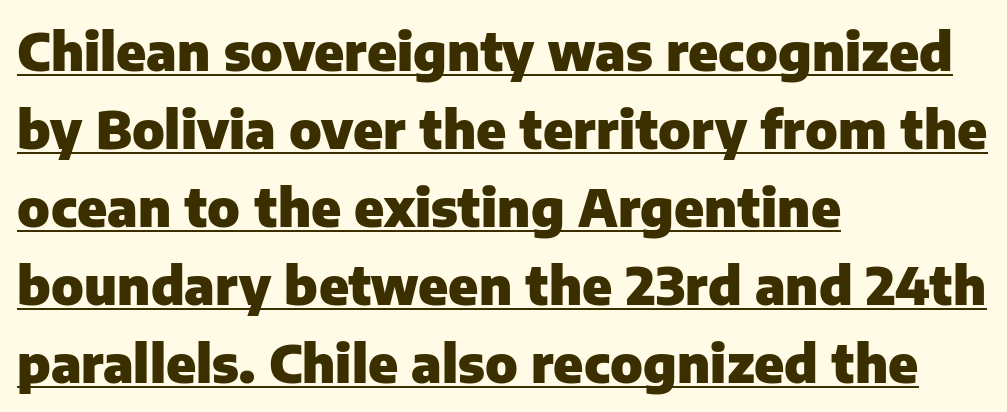
Q: Is the text bold? A: Yes.
Q: Is the text italic (slanted)? A: No, it is upright.
Q: Is the typeface a serif or a sans-serif typeface? A: Sans-serif.
Q: Is the text underlined? A: Yes.
Q: How is the paragraph aligned? A: Left-aligned.
Q: Is the spacing between letters normal or unusually wide? A: Normal.
Q: Is the spacing between lines tight, normal or loose? A: Normal.
Q: Width (condensed, normal, or wide)? A: Normal.
Q: Stroke contrast? A: Low.
Q: x-height? A: Medium.
Q: Monospaced? A: No.
